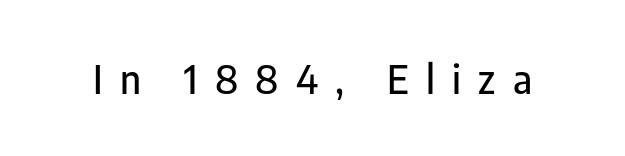
The image shows 39 px condensed sans-serif type, upright; set unusually wide letter spacing (+0.44 em), not underlined; low stroke contrast and a medium x-height.
